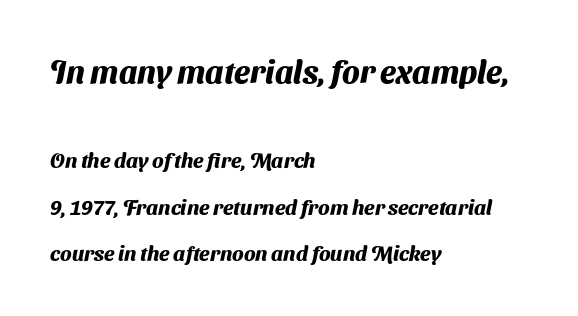
Varying glyph widths throughout — classic text-font behaviour. Top chunk: large. Bottom chunk: small. Typographically, this falls in the sans-serif category. The rendering anchors every line to the left-hand side. Widely set lines give the paragraph a tall, airy silhouette. The face used here has the dense, thick strokes of a bold.
